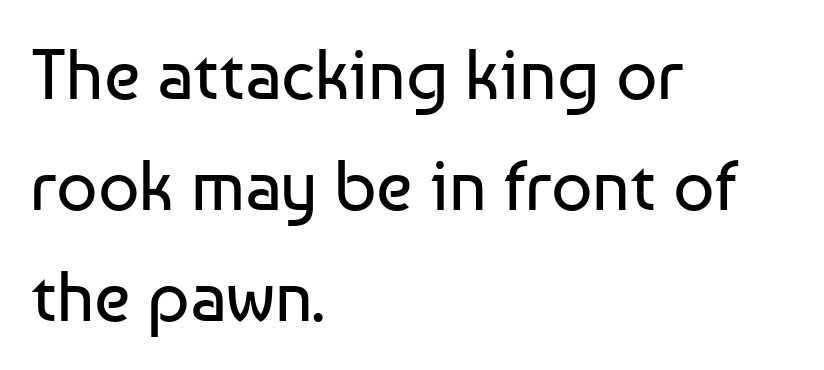
Counters stay open thanks to moderate or lighter strokes. Do the characters align in a grid? No, the font is proportional. Visually the block forms a straight wall on the left and a jagged coastline on the right. Does the type have serifs? No, each stem ends abruptly. Inter-character spacing is left at the font's built-in metrics. Nobody drew a line under any word here.
